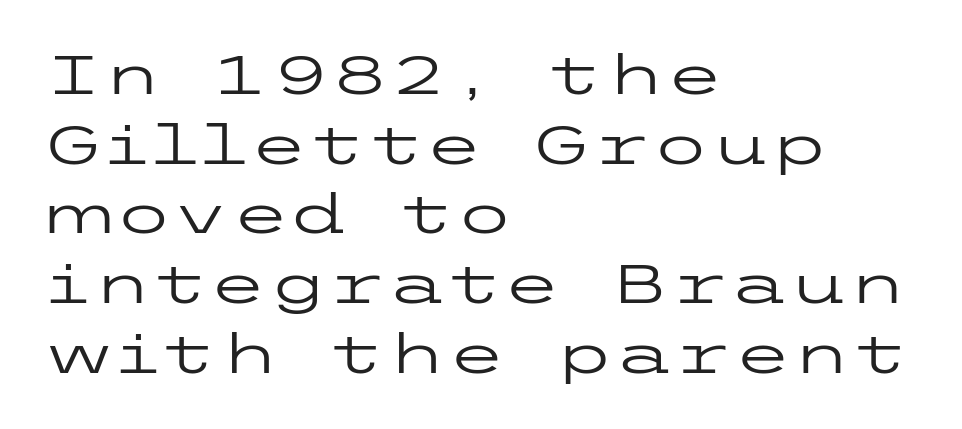
{"serif": "no", "italic": "no", "bold": "no", "weight": "regular", "width": "wide", "stroke_contrast": "low", "x_height": "medium", "underline": "no", "align": "left", "line_spacing": "normal", "line_spacing_ratio": 1.29, "letter_spacing": "normal", "letter_spacing_em": 0.0, "glyph_px": 54}
